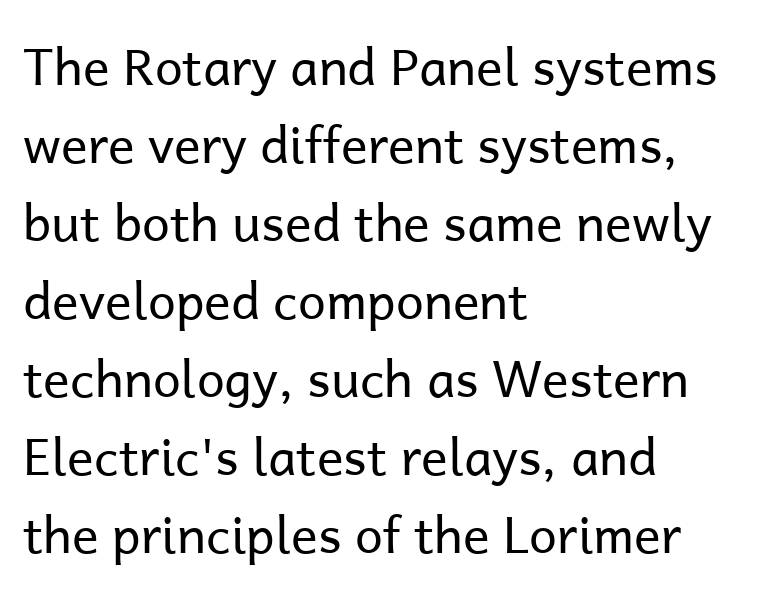
{"serif": "no", "italic": "no", "bold": "no", "weight": "regular", "width": "normal", "stroke_contrast": "low", "x_height": "medium", "monospaced": "no", "underline": "no", "align": "left", "line_spacing": "normal", "line_spacing_ratio": 1.56, "letter_spacing": "normal", "letter_spacing_em": 0.0, "glyph_px": 50}
